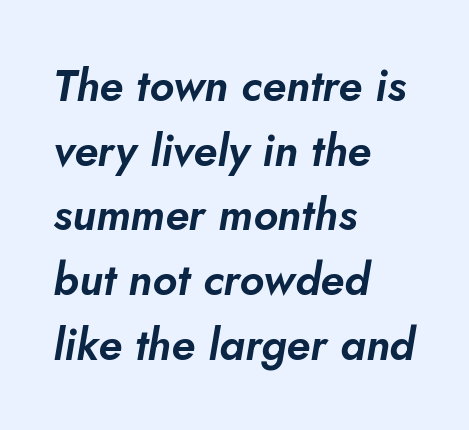
This rendering uses left alignment, leaving the right contour irregular. The rendering uses natural spacing where letterforms have individual widths. The zone under the glyphs is completely vacant. Style check: oblique. There is no visible air inserted between adjacent glyphs.
